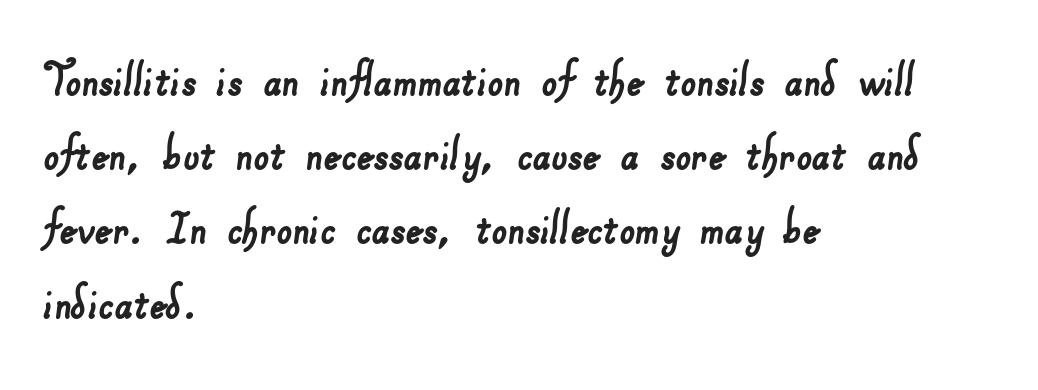
Q: Is the typeface a serif or a sans-serif typeface? A: Sans-serif.
Q: Is the text underlined? A: No.
Q: How is the paragraph aligned? A: Left-aligned.
Q: Is the spacing between letters normal or unusually wide? A: Normal.
Q: Is the spacing between lines tight, normal or loose? A: Normal.
Q: Width (condensed, normal, or wide)? A: Normal.
Q: Stroke contrast? A: Low.
Q: x-height? A: Small.
Q: Monospaced? A: No.
